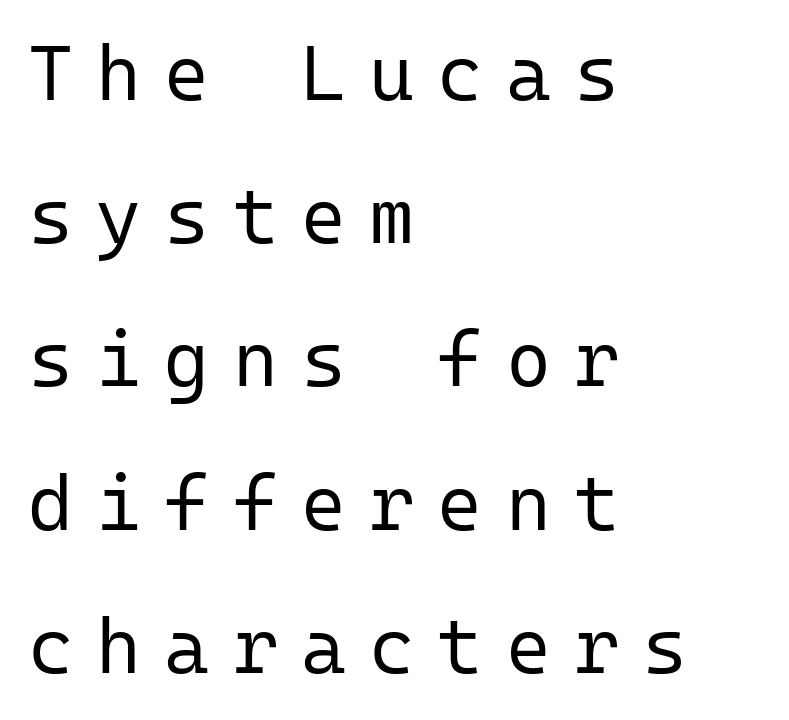
The image shows 77 px regular-weight sans-serif type, upright, monospaced; set left-aligned, line spacing 1.86x, unusually wide letter spacing (+0.3 em), not underlined; low stroke contrast and a medium x-height.
